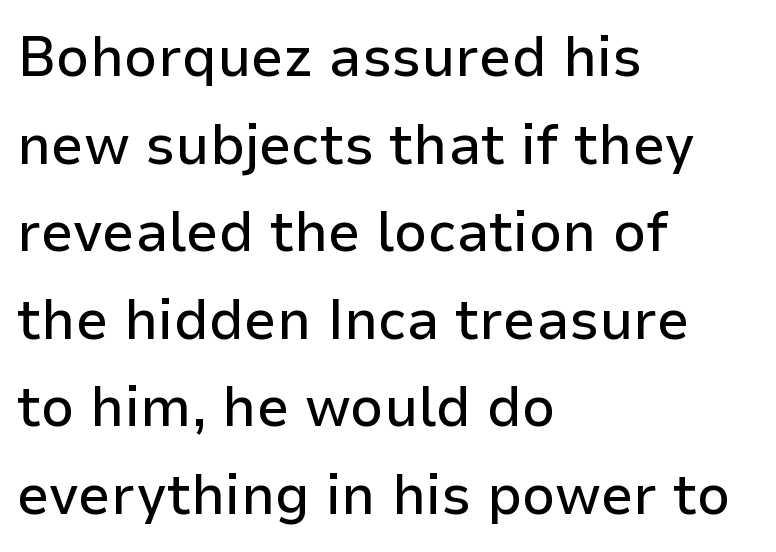
Spacing between characters is what you'd get straight out of the box. This sample keeps an unexceptional amount of space between lines. Here the designer chose a conventional face with non-uniform glyph widths. Each row of text sits above clean, open space. A roman cut, with each character standing at attention. Leftover space on each line is placed entirely after the last word.
